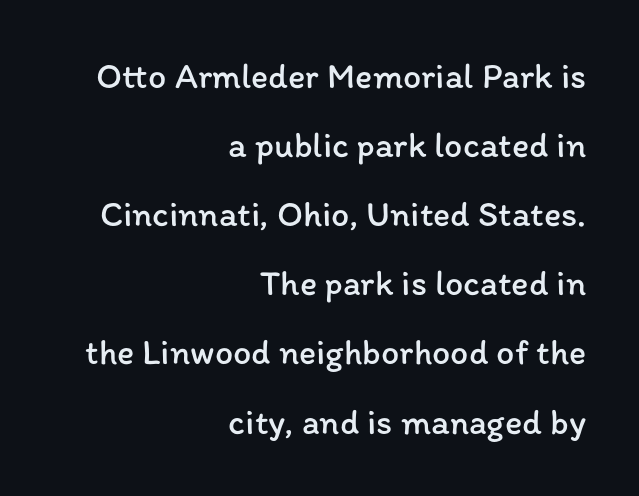
Q: Is the text bold? A: No.
Q: Is the text italic (slanted)? A: No, it is upright.
Q: Is the text underlined? A: No.
Q: How is the paragraph aligned? A: Right-aligned.
Q: Is the spacing between letters normal or unusually wide? A: Normal.
Q: Is the spacing between lines tight, normal or loose? A: Loose.
Q: Width (condensed, normal, or wide)? A: Normal.
Q: Stroke contrast? A: Low.
Q: x-height? A: Medium.
Q: Monospaced? A: No.
